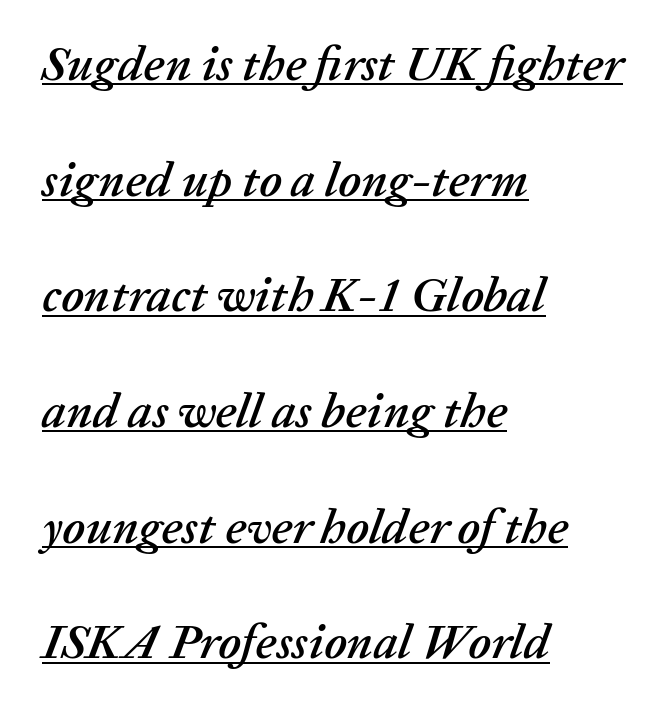
The image shows 49 px text type, italic (leaning right); set left-aligned, loose line spacing (2.36x), normal letter spacing, underlined; low stroke contrast and a medium x-height.
